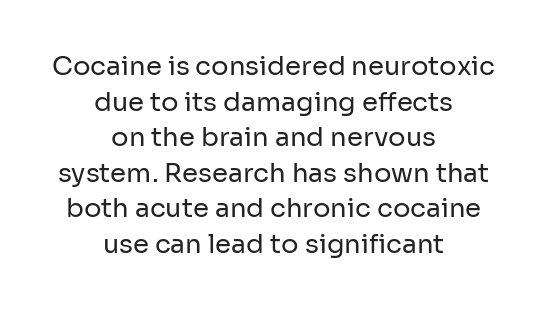
Just letters on the line, the space beneath them empty. Every stem runs plumb, perpendicular to the baseline. The strokes are not fattened; the text isn't bold. Every row of glyphs is offset so its center matches the block's center. Evenly set lines give the paragraph a standard silhouette. The rendering keeps characters at their native spacing.
